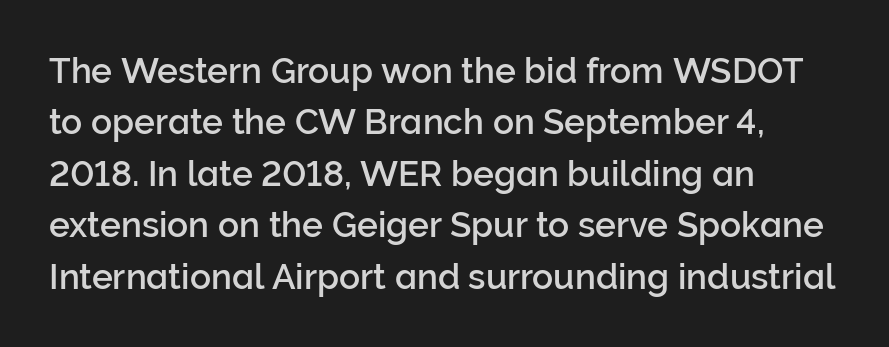
Q: Is the text italic (slanted)? A: No, it is upright.
Q: Is the typeface a serif or a sans-serif typeface? A: Sans-serif.
Q: Is the text underlined? A: No.
Q: How is the paragraph aligned? A: Left-aligned.
Q: Is the spacing between letters normal or unusually wide? A: Normal.
Q: Is the spacing between lines tight, normal or loose? A: Normal.
Q: Width (condensed, normal, or wide)? A: Normal.
Q: Stroke contrast? A: Low.
Q: x-height? A: Medium.
Q: Monospaced? A: No.
